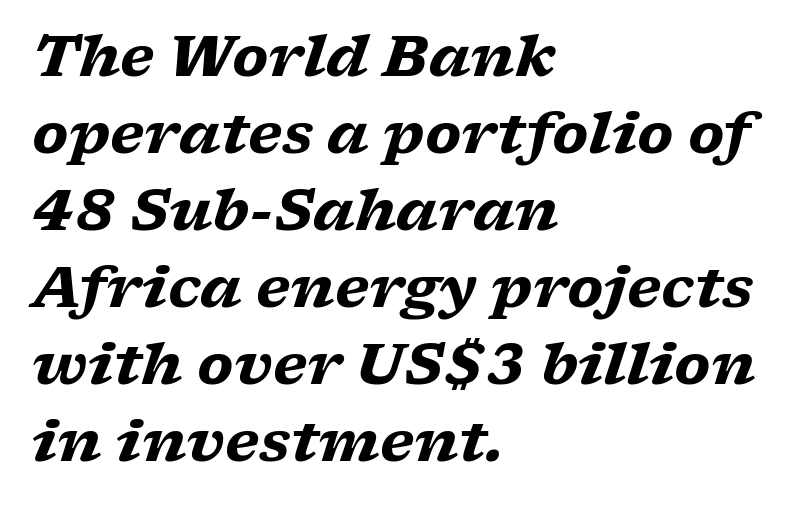
A bare baseline throughout the passage. Observe the lean: these are italic letterforms. The leading is moderate, giving the passage an even texture. These lines are rendered in a variable-pitch font. Notice how thick the strokes are: this is what a full bold looks like. Look at the bottom of the vertical strokes: they flare into serifs here.
